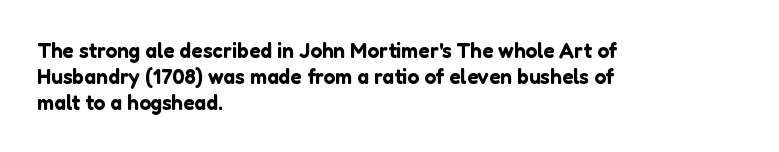
Q: Is the text italic (slanted)? A: No, it is upright.
Q: Is the text underlined? A: No.
Q: How is the paragraph aligned? A: Left-aligned.
Q: Is the spacing between letters normal or unusually wide? A: Normal.
